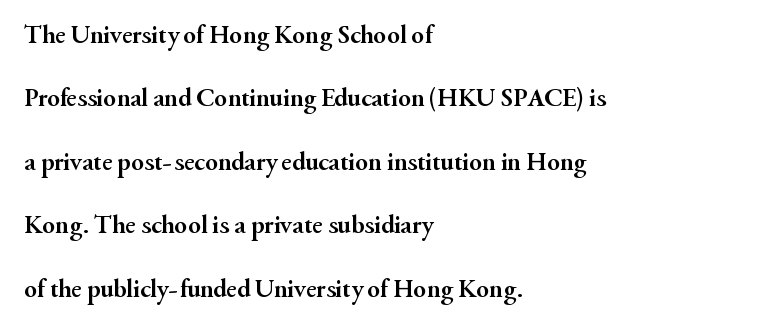
{"italic": "no", "bold": "yes", "underline": "no", "align": "left", "line_spacing": "loose", "line_spacing_ratio": 2.44, "letter_spacing": "normal", "letter_spacing_em": 0.0, "glyph_px": 26}
